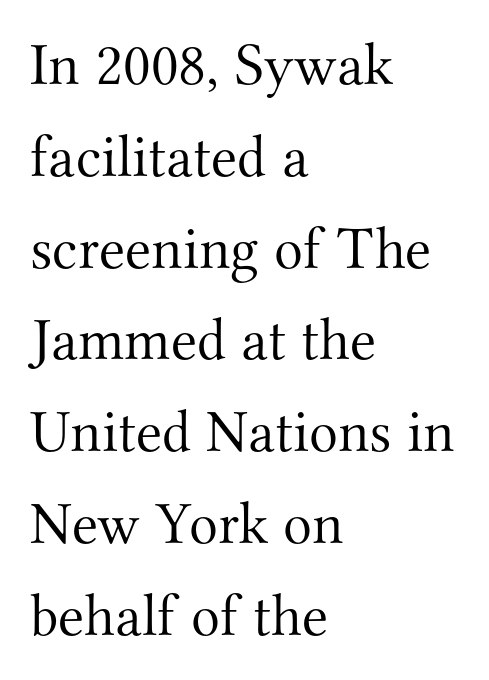
{"serif": "yes", "italic": "no", "bold": "no", "weight": "light", "width": "normal", "stroke_contrast": "medium", "x_height": "small", "monospaced": "no", "underline": "no", "align": "left", "line_spacing": "normal", "line_spacing_ratio": 1.53, "letter_spacing": "normal", "letter_spacing_em": 0.0, "glyph_px": 60}
